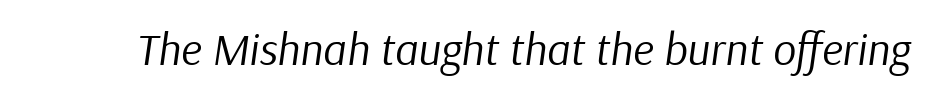
{"italic": "yes", "lean": "right", "slant_degrees": 9, "bold": "no", "weight": "regular", "width": "normal", "stroke_contrast": "low", "x_height": "medium", "monospaced": "no", "underline": "no", "letter_spacing": "normal", "letter_spacing_em": 0.0, "glyph_px": 45}
